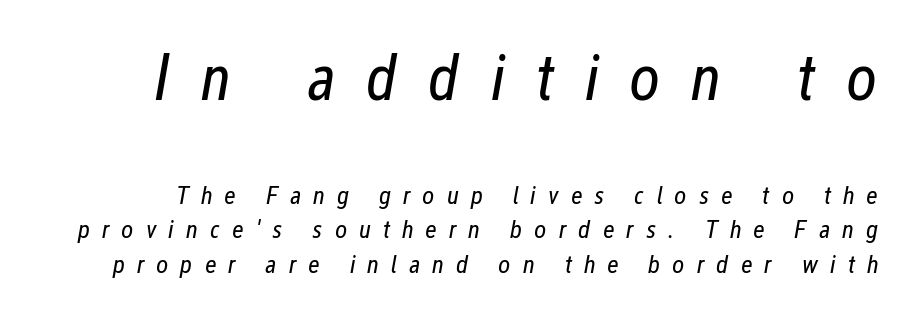
The upper block of text is set noticeably larger than the block beneath it. The rendering uses natural spacing where letterforms have individual widths. The strip under each line holds only bare page. Notice how the stems are inclined rather than vertical — that's the hallmark of italics. Regular leading. Heft: none added — not bold.
